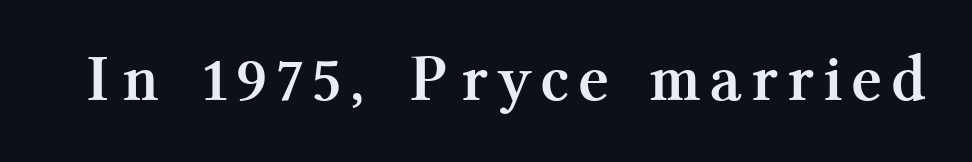
The image shows 67 px semibold serif type, upright; set unusually wide letter spacing (+0.21 em), not underlined; medium stroke contrast and a medium x-height.
